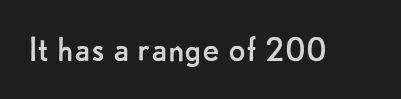
{"serif": "no", "italic": "no", "bold": "no", "weight": "regular", "width": "normal", "stroke_contrast": "low", "x_height": "small", "monospaced": "no", "underline": "no", "letter_spacing": "normal", "letter_spacing_em": 0.0, "glyph_px": 40}
